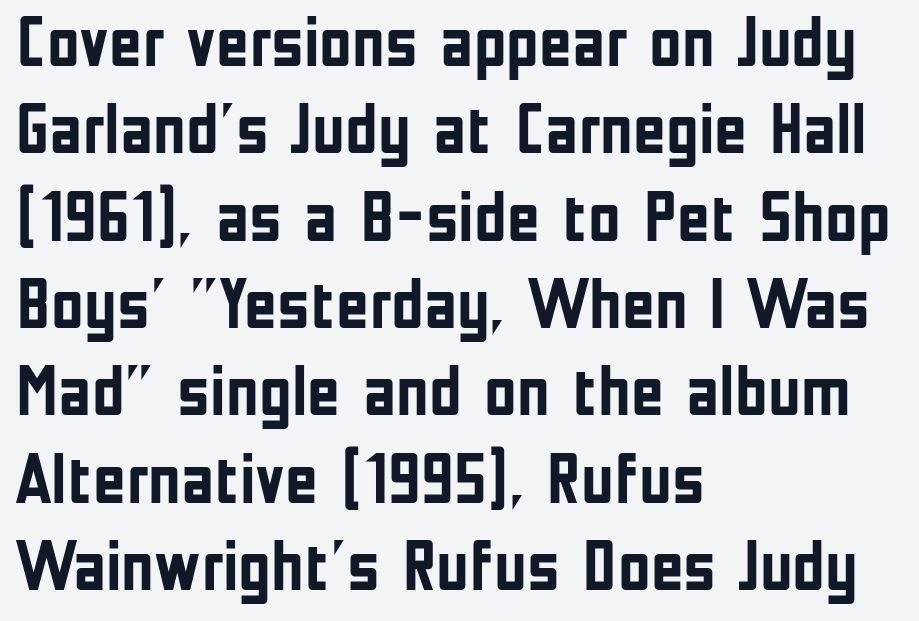
Classification — sans serif. Italic? Not at all — the glyphs are vertical. Summary of weight: heavy, a full bold. A typesetter would call this proportional, since set widths differ per character. Compared with a centered layout, this one pins lines to the left instead.
